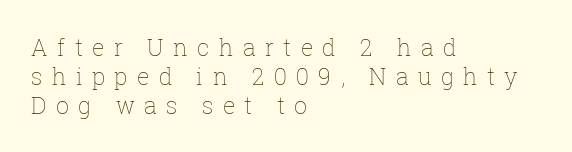
The image shows 23 px text type, upright; set left-aligned, normal line spacing (1.26x), unusually wide letter spacing (+0.41 em), not underlined.
